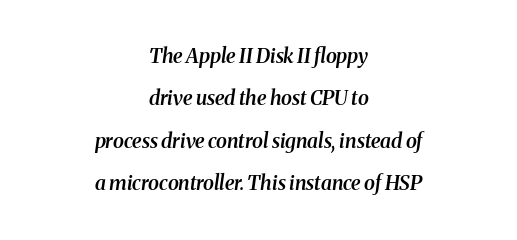
{"italic": "yes", "lean": "right", "slant_degrees": 8, "bold": "semi", "underline": "no", "align": "center", "line_spacing": "loose", "line_spacing_ratio": 2.12, "letter_spacing": "normal", "letter_spacing_em": 0.0, "glyph_px": 20}
